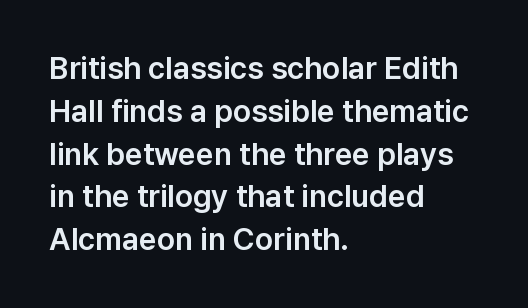
The image shows 31 px sans-serif type, upright; set left-aligned, normal line spacing (1.38x), normal letter spacing, not underlined; low stroke contrast and a medium x-height.
